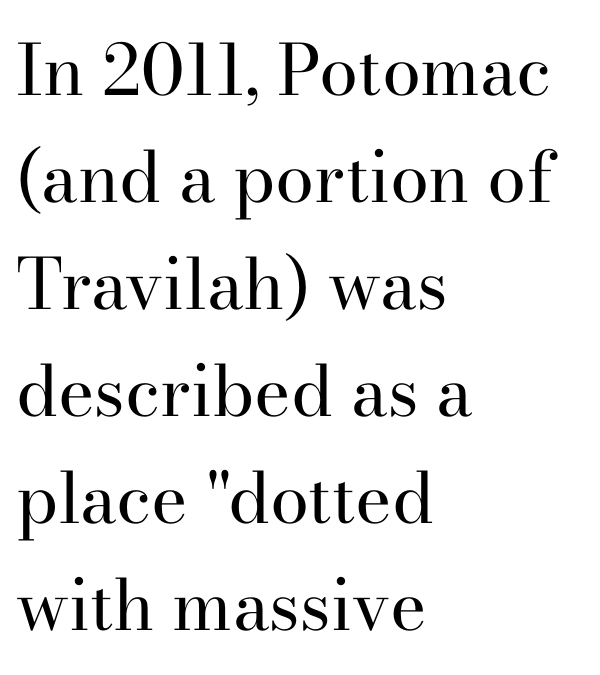
Decoration check: the copy has no underline. The font sits on the lighter half of the weight spectrum, regular included. The paragraph shown leans on its left margin. Characters follow at the spacing the type designer built in. Little horizontal feet cap the strokes, marking this as serif type.
